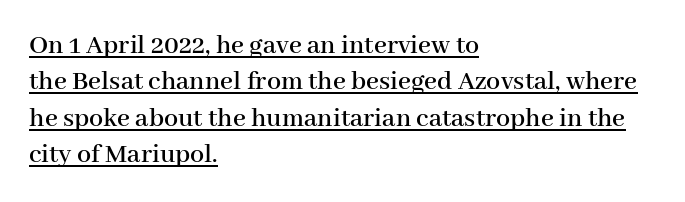
The image shows 28 px serif type, upright; set left-aligned, normal line spacing (1.3x), normal letter spacing, underlined; high stroke contrast and a medium x-height.
